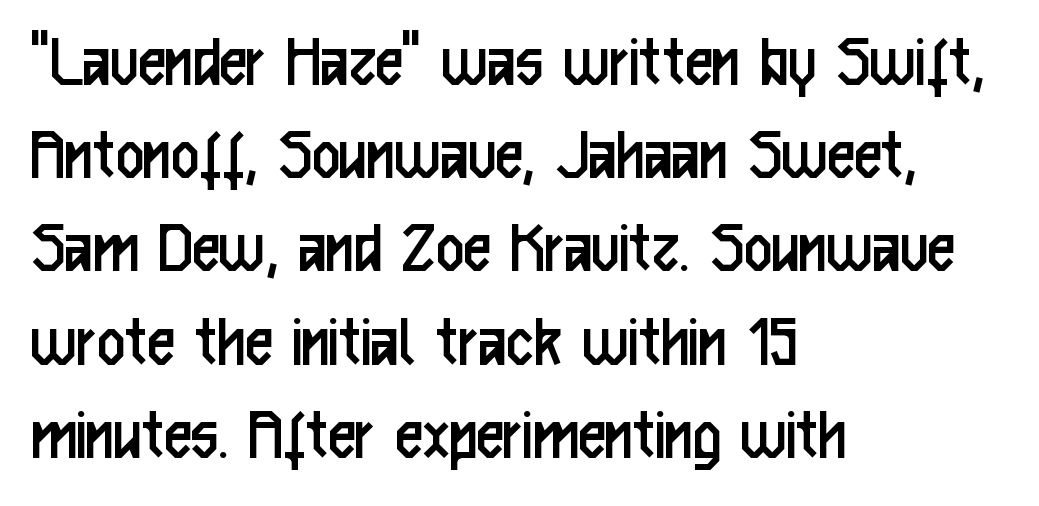
{"serif": "no", "italic": "no", "bold": "no", "weight": "regular", "width": "condensed", "stroke_contrast": "low", "x_height": "medium", "monospaced": "no", "underline": "no", "align": "left", "line_spacing_ratio": 1.21, "letter_spacing": "normal", "letter_spacing_em": 0.0, "glyph_px": 77}
